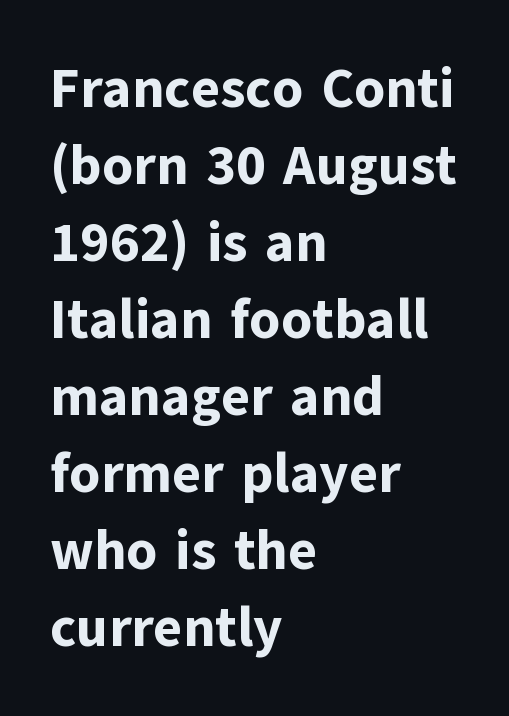
Each new line begins a customary step beneath the previous one. The sample has been set heavy, in full bold. A roman cut, with each character standing at attention. What kind of face is this? One without serifs — a sans.
